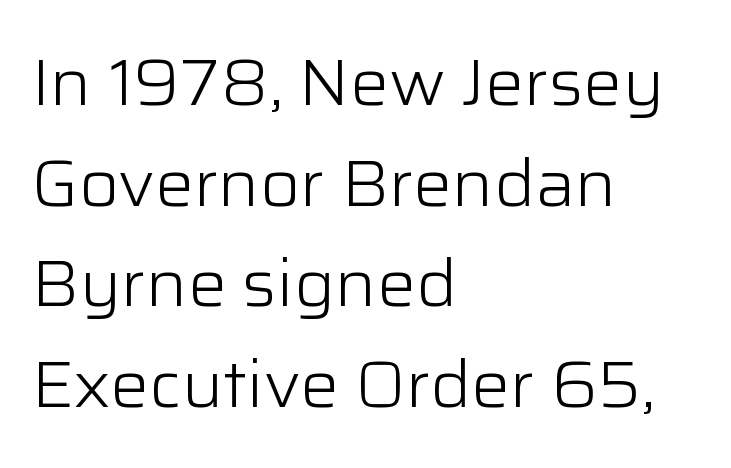
Q: Is the text bold? A: No.
Q: Is the text italic (slanted)? A: No, it is upright.
Q: Is the typeface a serif or a sans-serif typeface? A: Sans-serif.
Q: Is the text underlined? A: No.
Q: How is the paragraph aligned? A: Left-aligned.
Q: Is the spacing between letters normal or unusually wide? A: Normal.
Q: Is the spacing between lines tight, normal or loose? A: Normal.
Q: Width (condensed, normal, or wide)? A: Normal.
Q: Stroke contrast? A: Low.
Q: x-height? A: Medium.
Q: Monospaced? A: No.
